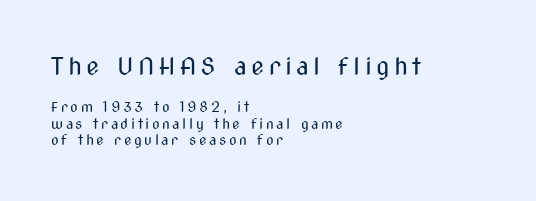
These lines stack with their left ends in a neat column. No letter is thick-stroked: the sample isn't bold. Note: larger setting up top, smaller setting below. Do the letters lean? They stand straight. Anything drawn beneath the words? Only blank space.
